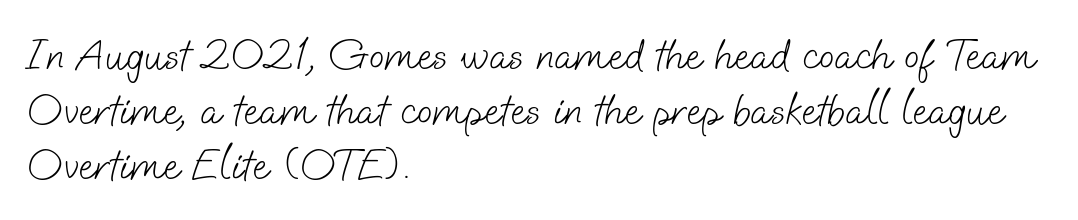
{"serif": "no", "bold": "no", "weight": "light", "width": "normal", "stroke_contrast": "low", "x_height": "small", "monospaced": "no", "underline": "no", "align": "left", "line_spacing_ratio": 1.22, "letter_spacing": "normal", "letter_spacing_em": 0.0, "glyph_px": 45}
